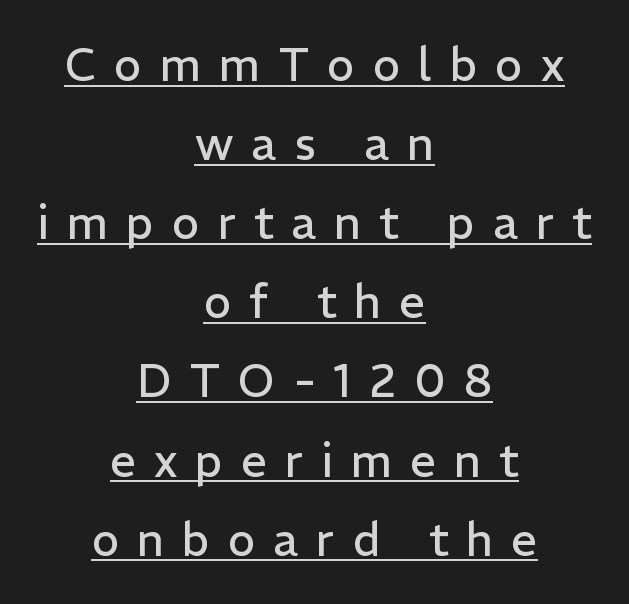
The image shows 46 px regular-weight sans-serif type, upright; set centered, line spacing 1.72x, unusually wide letter spacing (+0.39 em), underlined; low stroke contrast and a medium x-height.
